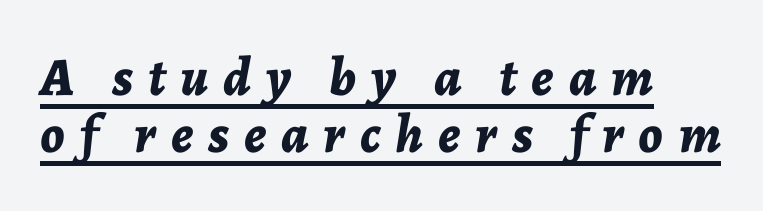
The image shows 54 px bold type, italic (leaning right); set left-aligned, tight line spacing (1.05x), unusually wide letter spacing (+0.28 em), underlined; low stroke contrast and a medium x-height.
